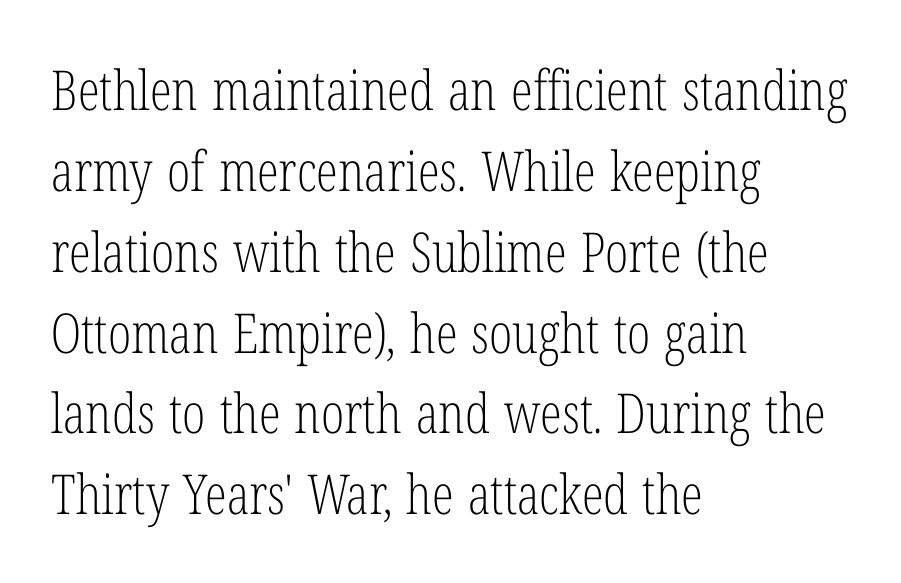
Q: Is the text bold? A: No.
Q: Is the text italic (slanted)? A: No, it is upright.
Q: Is the typeface a serif or a sans-serif typeface? A: Serif.
Q: Is the text underlined? A: No.
Q: How is the paragraph aligned? A: Left-aligned.
Q: Is the spacing between letters normal or unusually wide? A: Normal.
Q: Is the spacing between lines tight, normal or loose? A: Normal.
Q: Width (condensed, normal, or wide)? A: Condensed.
Q: Stroke contrast? A: Low.
Q: x-height? A: Medium.
Q: Monospaced? A: No.
